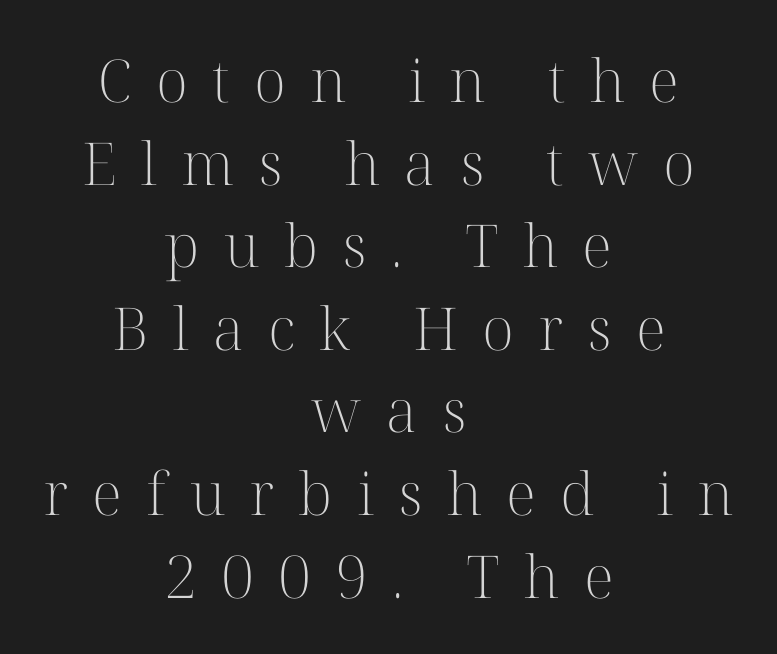
The image shows 59 px light serif type, upright; set centered, normal line spacing (1.4x), unusually wide letter spacing (+0.41 em), not underlined; high stroke contrast and a medium x-height.
